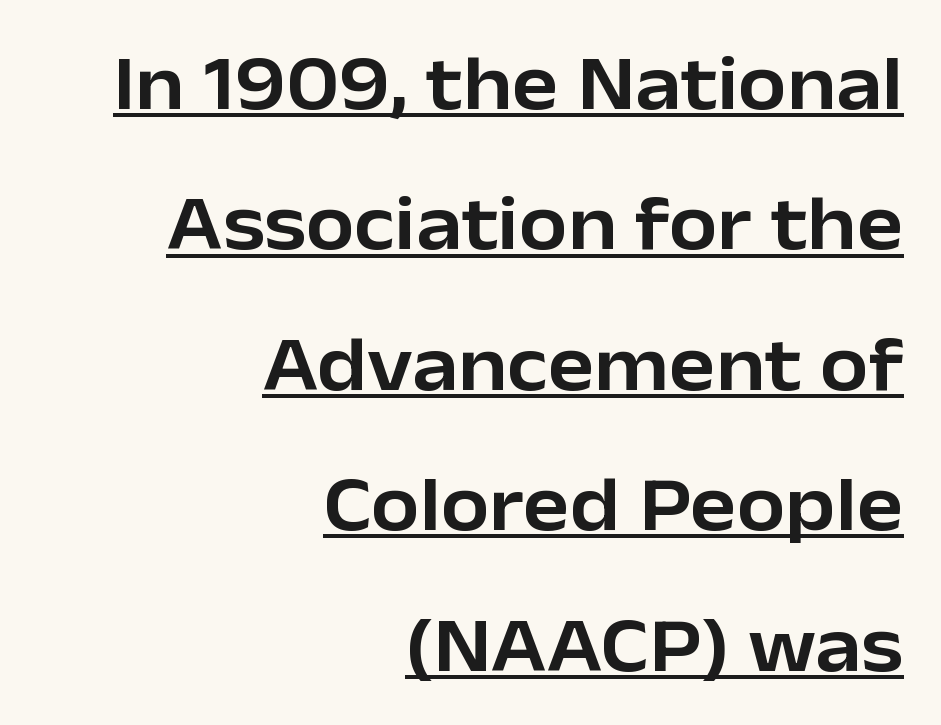
Q: Is the text italic (slanted)? A: No, it is upright.
Q: Is the typeface a serif or a sans-serif typeface? A: Sans-serif.
Q: Is the text underlined? A: Yes.
Q: How is the paragraph aligned? A: Right-aligned.
Q: Is the spacing between letters normal or unusually wide? A: Normal.
Q: Width (condensed, normal, or wide)? A: Normal.
Q: Stroke contrast? A: Low.
Q: x-height? A: Medium.
Q: Monospaced? A: No.
